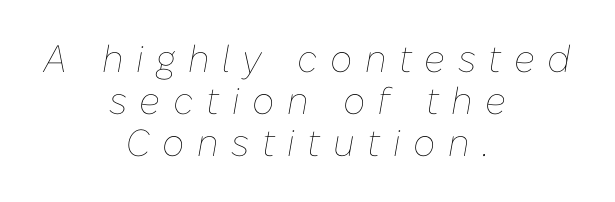
{"italic": "yes", "lean": "right", "slant_degrees": 10, "bold": "no", "weight": "thin", "width": "normal", "stroke_contrast": "low", "x_height": "medium", "monospaced": "no", "underline": "no", "align": "center", "line_spacing": "tight", "line_spacing_ratio": 1.11, "letter_spacing": "wide", "letter_spacing_em": 0.33, "glyph_px": 38}
